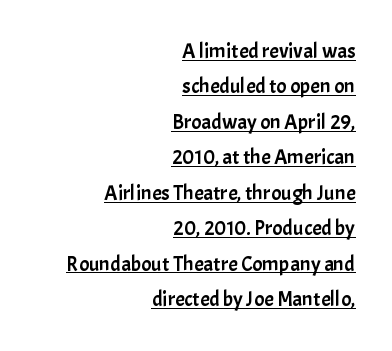
{"italic": "no", "underline": "yes", "align": "right", "line_spacing": "normal", "line_spacing_ratio": 1.69, "letter_spacing": "normal", "letter_spacing_em": 0.0, "glyph_px": 21}
